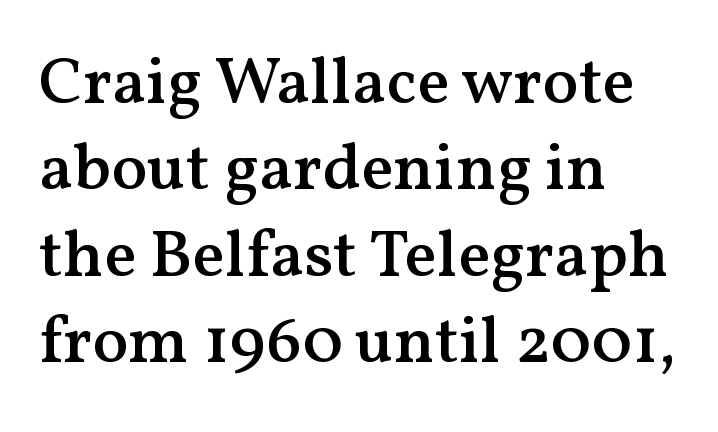
These lines stack with their left ends in a neat column. Every letter is mildly thick-stroked: semibold rather than bold. Clear beneath every line of the passage. Tracking here is standard; glyphs follow each other at the usual distance. Do the characters align in a grid? No, the font is proportional. It's the straight-up-and-down kind of type.
